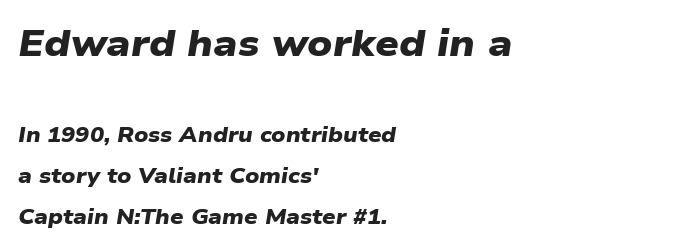
The image shows 37 px heavy, wide sans-serif type; set left-aligned, loose line spacing (1.96x), normal letter spacing, not underlined; the first (top) block is 1.76x larger; low stroke contrast and a medium x-height.
